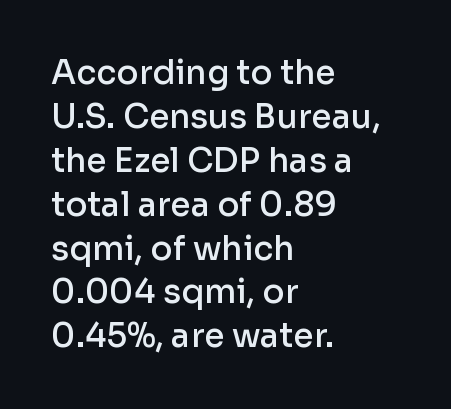
{"serif": "no", "italic": "no", "bold": "semi", "weight": "semibold", "width": "normal", "stroke_contrast": "low", "x_height": "medium", "monospaced": "no", "underline": "no", "align": "left", "line_spacing": "normal", "line_spacing_ratio": 1.33, "letter_spacing": "normal", "letter_spacing_em": 0.0, "glyph_px": 33}
